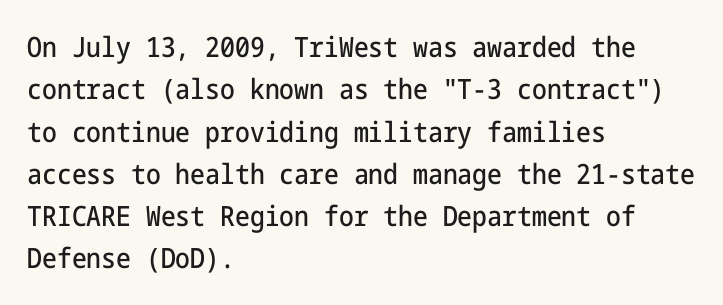
Q: Is the text italic (slanted)? A: No, it is upright.
Q: Is the typeface a serif or a sans-serif typeface? A: Sans-serif.
Q: Is the text underlined? A: No.
Q: How is the paragraph aligned? A: Left-aligned.
Q: Is the spacing between letters normal or unusually wide? A: Normal.
Q: Is the spacing between lines tight, normal or loose? A: Normal.
Q: Width (condensed, normal, or wide)? A: Condensed.
Q: Stroke contrast? A: Low.
Q: x-height? A: Medium.
